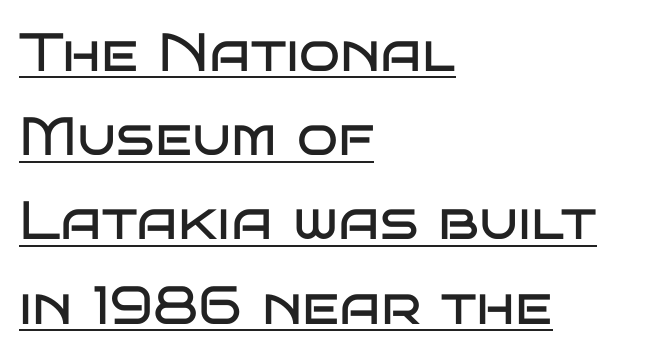
{"serif": "no", "italic": "no", "bold": "no", "weight": "regular", "width": "wide", "stroke_contrast": "low", "x_height": "large", "monospaced": "no", "underline": "yes", "align": "left", "line_spacing": "normal", "line_spacing_ratio": 1.56, "letter_spacing": "normal", "letter_spacing_em": 0.0, "glyph_px": 54}
